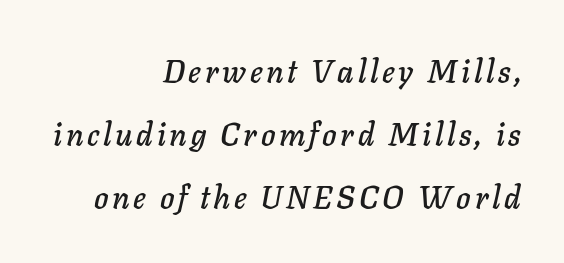
{"italic": "yes", "lean": "right", "slant_degrees": 11, "width": "normal", "stroke_contrast": "low", "x_height": "medium", "monospaced": "no", "underline": "no", "align": "right", "line_spacing": "loose", "line_spacing_ratio": 2.04, "glyph_px": 31}
